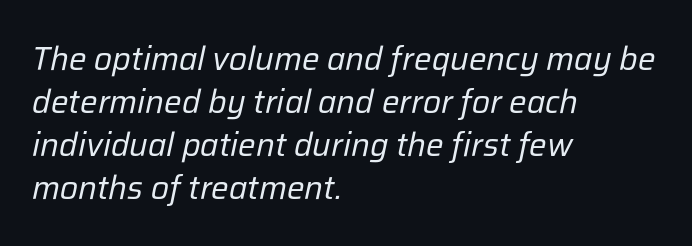
Does the leading feel generous? No, just average. Look at the tracking — it's just the regular setting, nothing added. Compared with ordinary roman type, these characters are visibly tilted. Reading down the block, your eye returns to a fixed left position each line.
